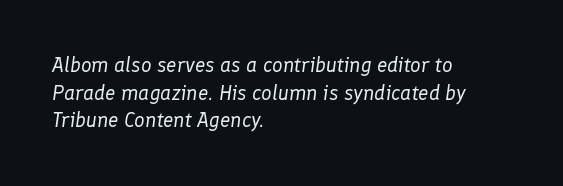
{"italic": "yes", "lean": "right", "slant_degrees": 8, "bold": "no", "underline": "no", "align": "left", "line_spacing": "normal", "line_spacing_ratio": 1.32, "letter_spacing": "normal", "letter_spacing_em": 0.0, "glyph_px": 21}
